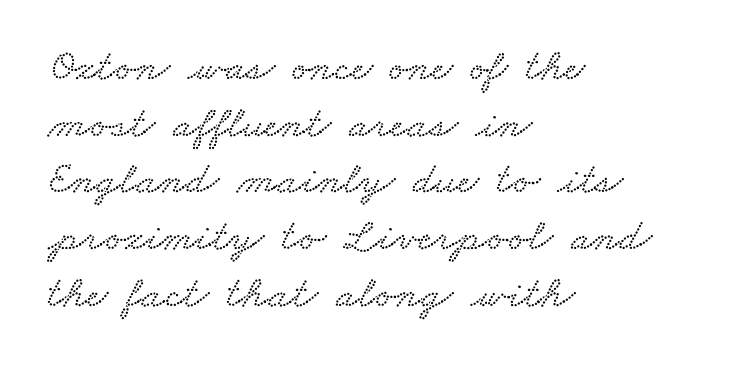
The image shows 45 px wide type; set left-aligned, normal line spacing (1.26x), normal letter spacing, not underlined; low stroke contrast and a small x-height.
